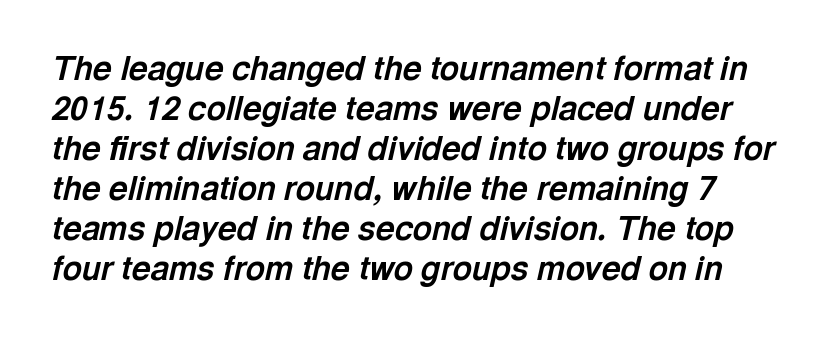
{"italic": "yes", "lean": "right", "slant_degrees": 13, "bold": "yes", "weight": "bold", "width": "normal", "x_height": "medium", "monospaced": "no", "underline": "no", "line_spacing_ratio": 1.21, "letter_spacing": "normal", "letter_spacing_em": 0.0, "glyph_px": 33}
